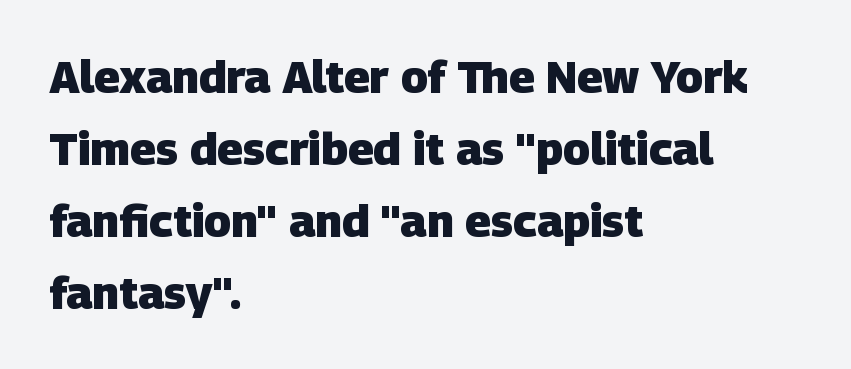
{"serif": "no", "bold": "yes", "weight": "heavy", "width": "normal", "stroke_contrast": "low", "x_height": "large", "monospaced": "no", "underline": "no", "align": "left", "line_spacing": "normal", "line_spacing_ratio": 1.6, "letter_spacing": "normal", "letter_spacing_em": 0.0, "glyph_px": 45}
